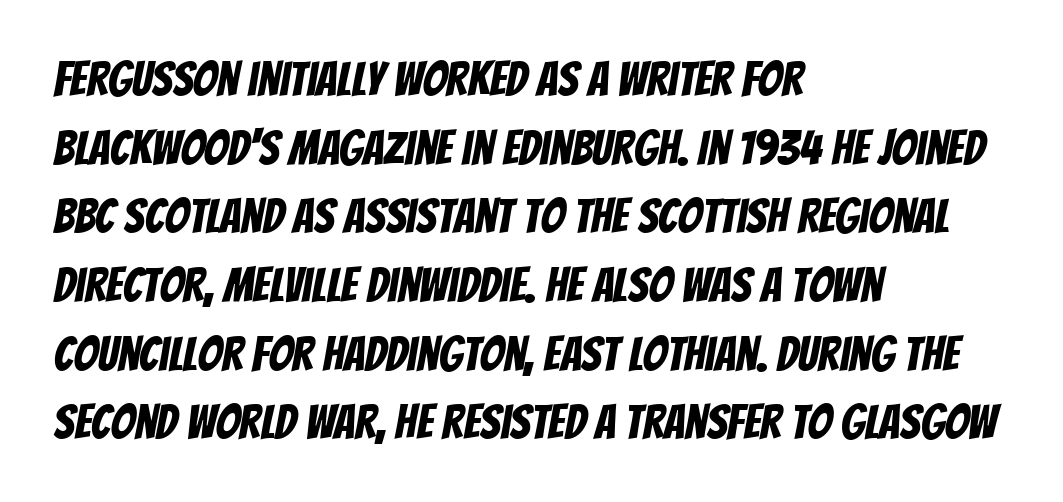
The image shows 48 px condensed sans-serif type; set left-aligned, normal line spacing (1.43x), normal letter spacing, not underlined; low stroke contrast and a large x-height.
